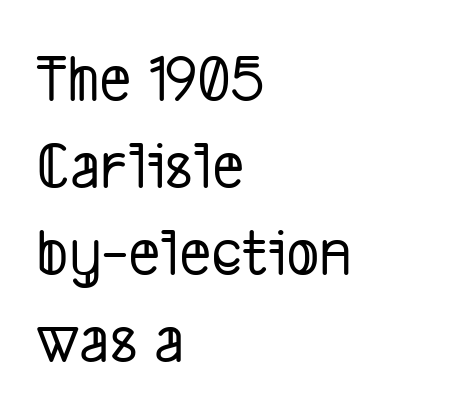
The image shows 69 px condensed sans-serif type; set left-aligned, normal line spacing (1.26x), normal letter spacing, not underlined; low stroke contrast and a medium x-height.
